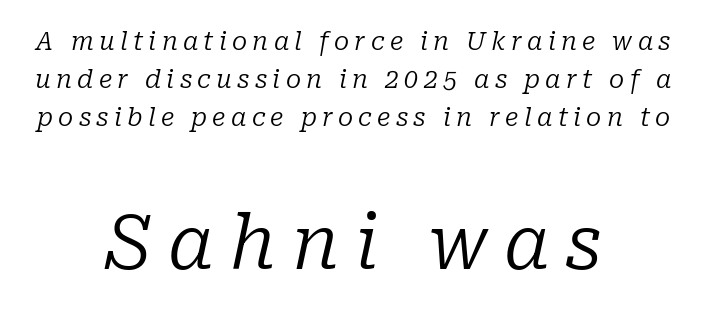
Just letters on the line, the space beneath them empty. Is this a fixed-width face? No — the glyphs have proportional, varying widths. Weight: in the light-to-regular range. Which margin do the lines hug? Neither — every line sits in the middle. The face used here appears at its bigger size in the lower chunk.
